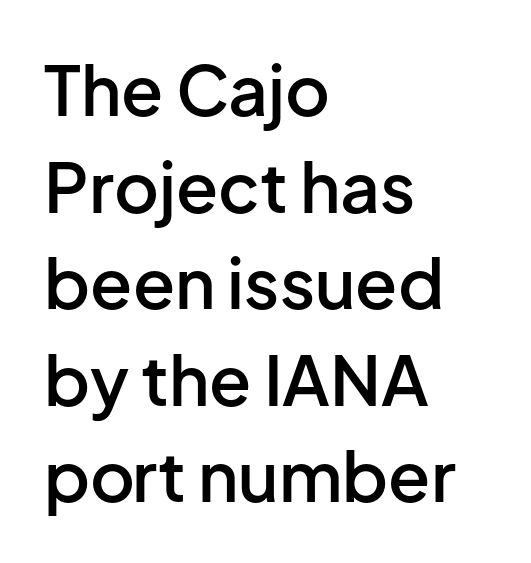
All the whitespace from short lines collects on the right. The letters advance in unequal steps, a hallmark of proportional type. Descender tails drop into unmarked territory. Font category for this specimen: sans-serif.
